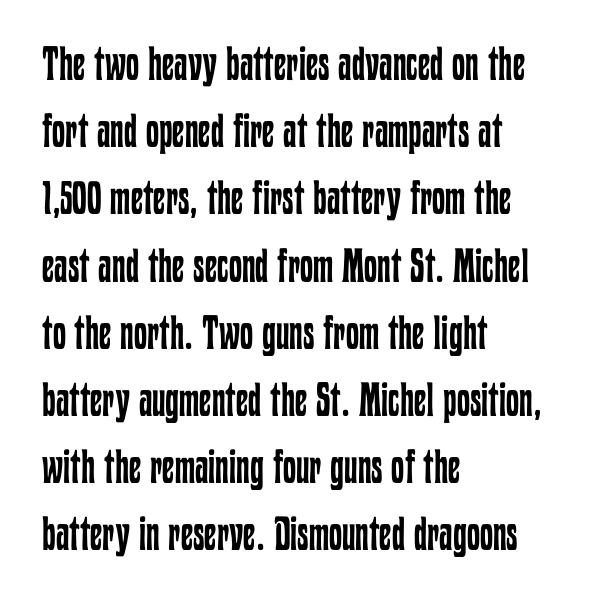
Q: Is the text bold? A: No.
Q: Is the text italic (slanted)? A: No, it is upright.
Q: Is the text underlined? A: No.
Q: How is the paragraph aligned? A: Left-aligned.
Q: Is the spacing between letters normal or unusually wide? A: Normal.
Q: Is the spacing between lines tight, normal or loose? A: Normal.
Q: Width (condensed, normal, or wide)? A: Condensed.
Q: Stroke contrast? A: Low.
Q: x-height? A: Medium.
Q: Monospaced? A: No.
